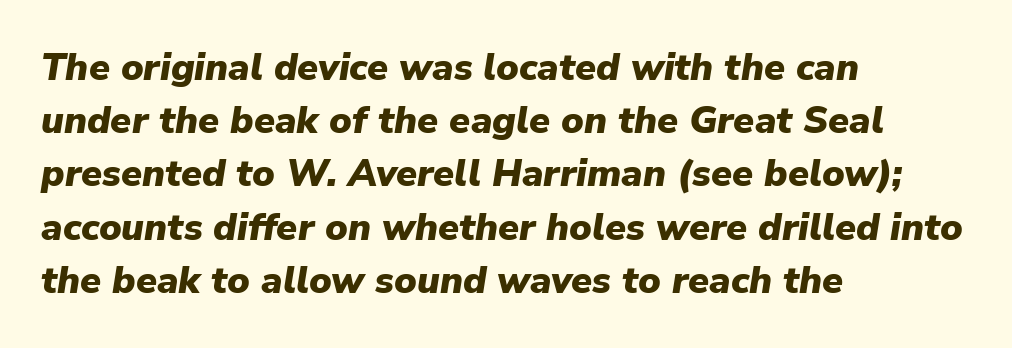
The image shows 38 px heavy type, italic (leaning right); set left-aligned, normal line spacing (1.4x), normal letter spacing, not underlined; low stroke contrast and a medium x-height.
